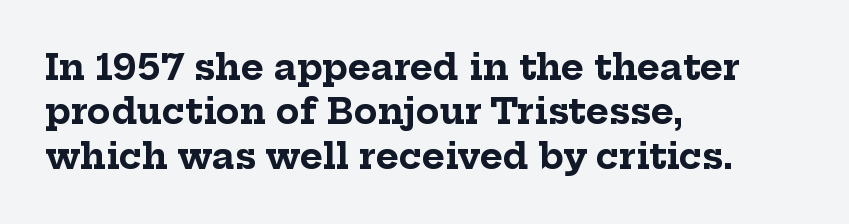
Q: Is the text bold? A: Yes.
Q: Is the text italic (slanted)? A: No, it is upright.
Q: Is the typeface a serif or a sans-serif typeface? A: Serif.
Q: Is the text underlined? A: No.
Q: How is the paragraph aligned? A: Left-aligned.
Q: Is the spacing between letters normal or unusually wide? A: Normal.
Q: Is the spacing between lines tight, normal or loose? A: Normal.
Q: Width (condensed, normal, or wide)? A: Normal.
Q: Stroke contrast? A: Low.
Q: x-height? A: Medium.
Q: Monospaced? A: No.
